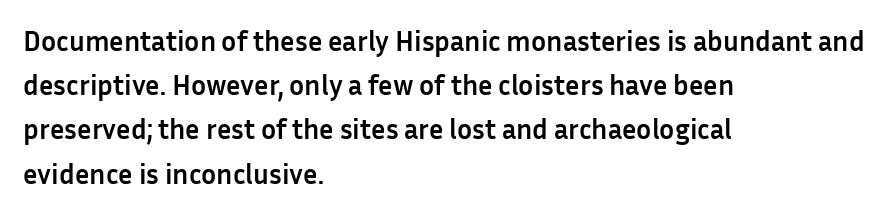
{"serif": "no", "italic": "no", "bold": "yes", "weight": "semibold", "width": "normal", "stroke_contrast": "low", "x_height": "medium", "monospaced": "no", "underline": "no", "align": "left", "line_spacing": "normal", "line_spacing_ratio": 1.58, "letter_spacing": "normal", "letter_spacing_em": 0.0, "glyph_px": 28}
